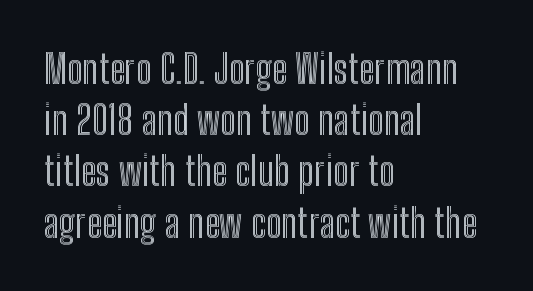
The image shows 40 px condensed type, upright; set left-aligned, normal line spacing (1.28x), normal letter spacing, not underlined; a medium x-height.
